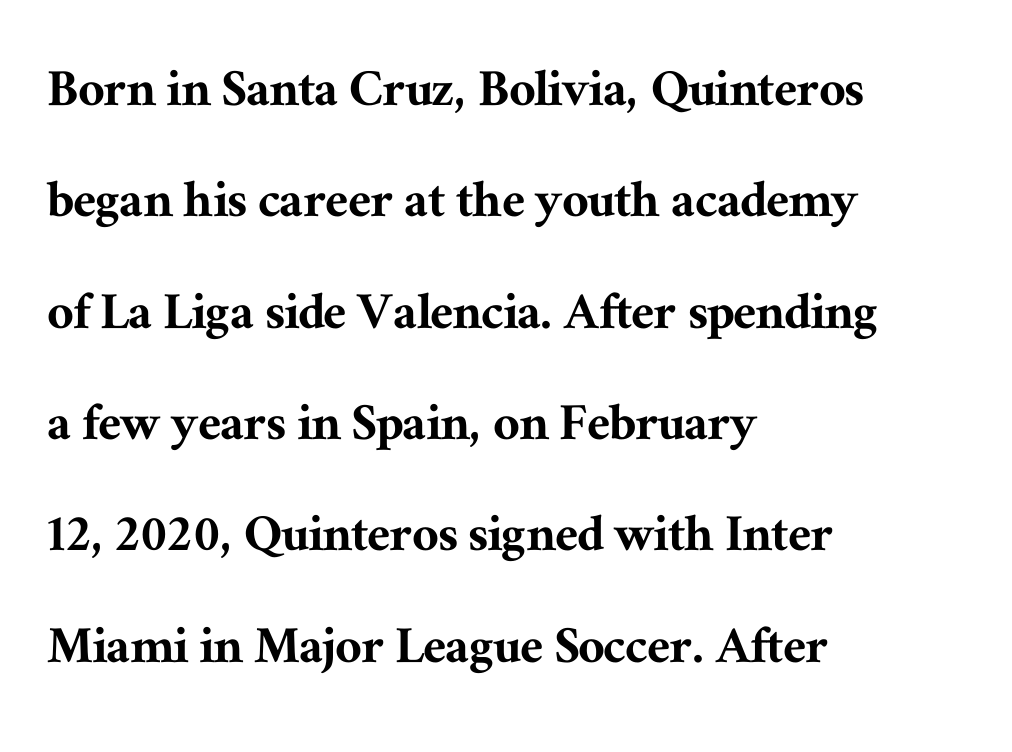
Q: Is the text italic (slanted)? A: No, it is upright.
Q: Is the typeface a serif or a sans-serif typeface? A: Serif.
Q: Is the text underlined? A: No.
Q: How is the paragraph aligned? A: Left-aligned.
Q: Is the spacing between letters normal or unusually wide? A: Normal.
Q: Is the spacing between lines tight, normal or loose? A: Loose.
Q: Width (condensed, normal, or wide)? A: Normal.
Q: Stroke contrast? A: Medium.
Q: x-height? A: Medium.
Q: Monospaced? A: No.
